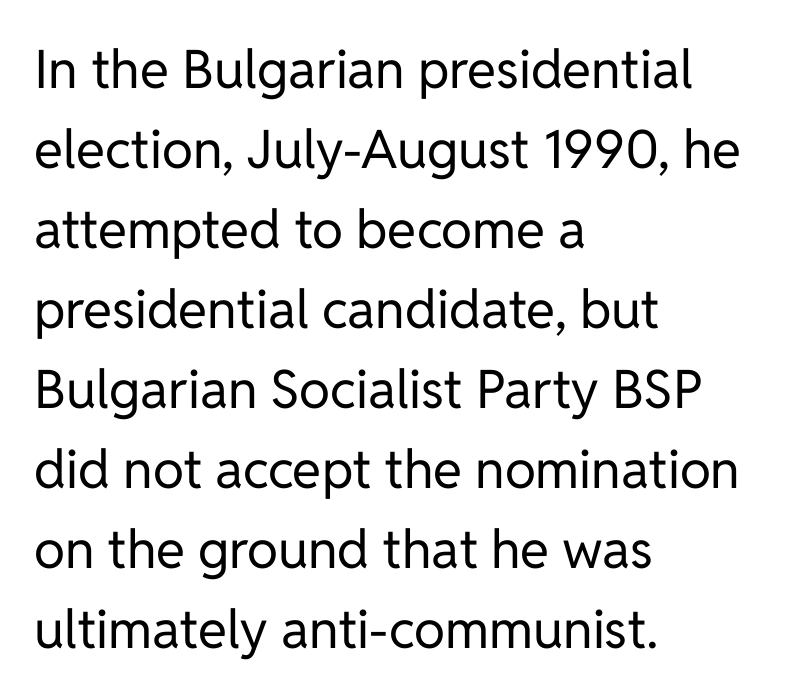
The image shows 53 px regular-weight sans-serif type, upright; set left-aligned, normal line spacing (1.51x), normal letter spacing, not underlined; low stroke contrast and a medium x-height.
